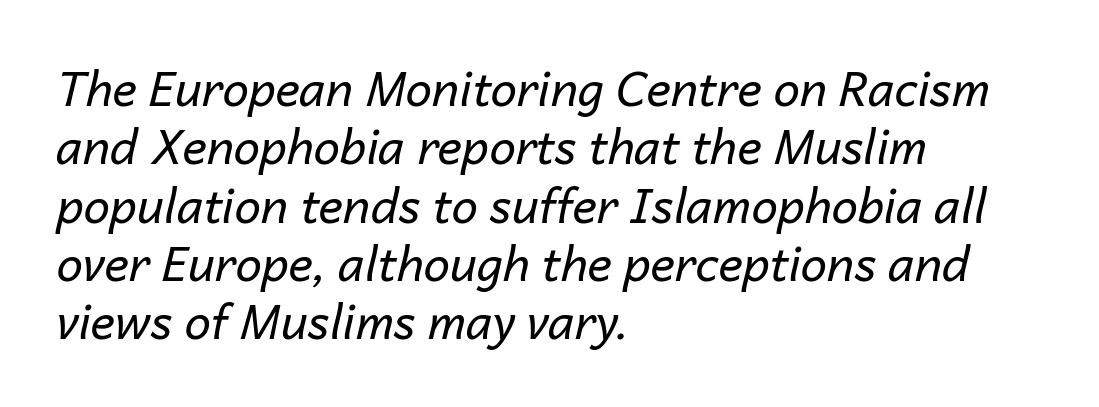
The baseline area is clear. Stroke thickness stays within the range of a standard reading face or lighter. Each letter keeps its own natural width here, so spacing adapts to shape. The letterforms sit shoulder to shoulder at normal distance. Typeset ragged right — the left edge is the straight one.
